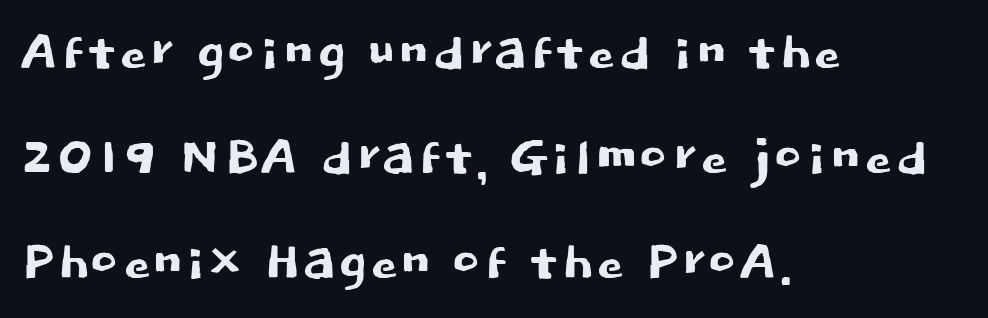
The image shows 69 px sans-serif type, upright; set left-aligned, normal line spacing (1.52x), normal letter spacing, not underlined; low stroke contrast and a large x-height.
